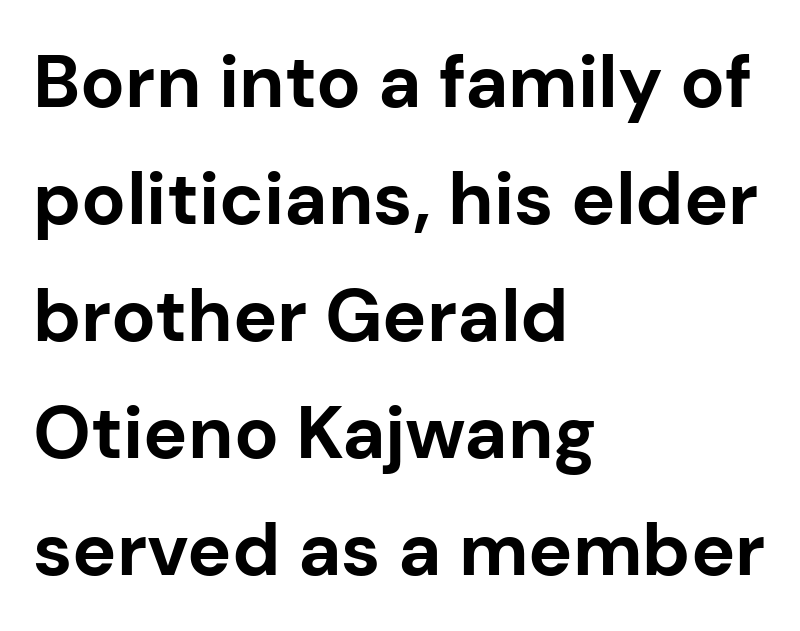
Q: Is the text bold? A: Yes.
Q: Is the text italic (slanted)? A: No, it is upright.
Q: Is the typeface a serif or a sans-serif typeface? A: Sans-serif.
Q: Is the text underlined? A: No.
Q: How is the paragraph aligned? A: Left-aligned.
Q: Is the spacing between letters normal or unusually wide? A: Normal.
Q: Is the spacing between lines tight, normal or loose? A: Normal.
Q: Width (condensed, normal, or wide)? A: Normal.
Q: Stroke contrast? A: Low.
Q: x-height? A: Medium.
Q: Monospaced? A: No.
